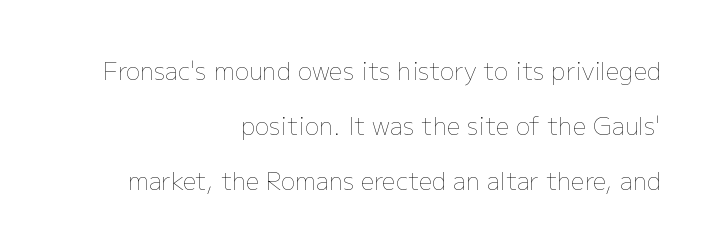
The image shows 24 px text type, upright; set right-aligned, loose line spacing (2.3x), normal letter spacing, not underlined.
